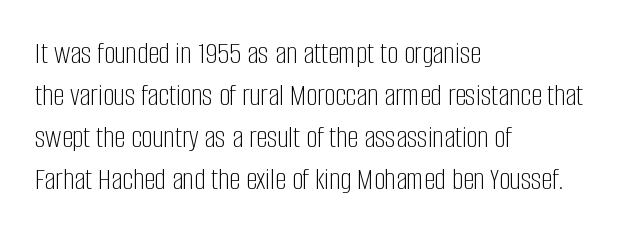
{"serif": "no", "italic": "no", "bold": "no", "weight": "light", "width": "condensed", "stroke_contrast": "low", "x_height": "large", "monospaced": "no", "underline": "no", "align": "left", "line_spacing": "normal", "line_spacing_ratio": 1.35, "letter_spacing": "normal", "letter_spacing_em": 0.0, "glyph_px": 31}
